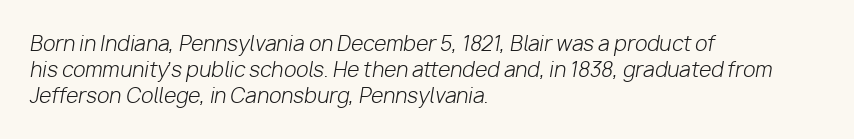
Q: Is the text bold? A: No.
Q: Is the text italic (slanted)? A: Yes, it leans right by about 10 degrees.
Q: Is the text underlined? A: No.
Q: How is the paragraph aligned? A: Left-aligned.
Q: Is the spacing between letters normal or unusually wide? A: Normal.
Q: Is the spacing between lines tight, normal or loose? A: Normal.
